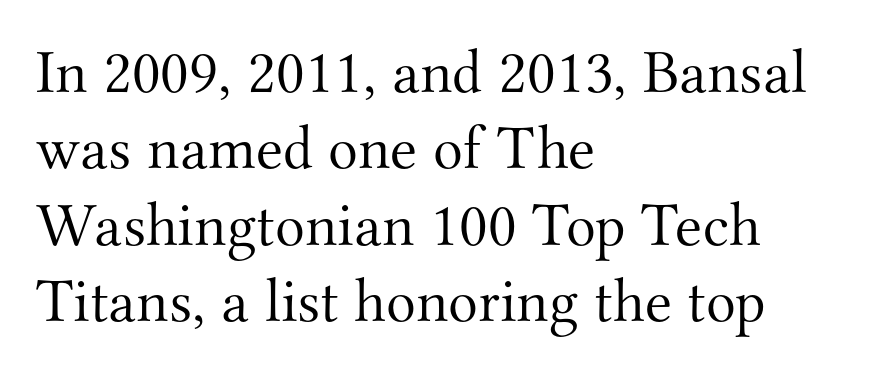
The image shows 62 px light serif type, upright; set left-aligned, line spacing 1.23x, normal letter spacing, not underlined; medium stroke contrast and a small x-height.
